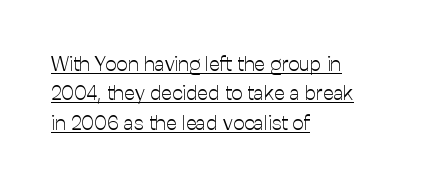
The font sits on the lighter half of the weight spectrum, regular included. Standard letterfit; no display-style spreading of the glyphs. A baseline rule has been typeset under these characters. Tall strokes in this sample are plumb rather than angled.
